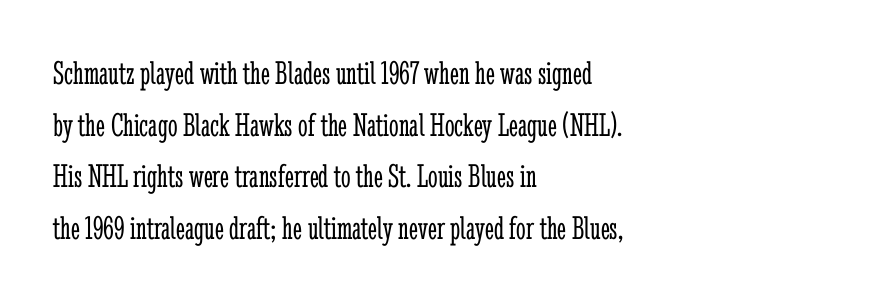
{"serif": "yes", "italic": "no", "bold": "no", "weight": "light", "width": "condensed", "stroke_contrast": "low", "x_height": "medium", "monospaced": "no", "underline": "no", "align": "left", "line_spacing": "normal", "line_spacing_ratio": 1.52, "letter_spacing": "normal", "letter_spacing_em": 0.0, "glyph_px": 34}
